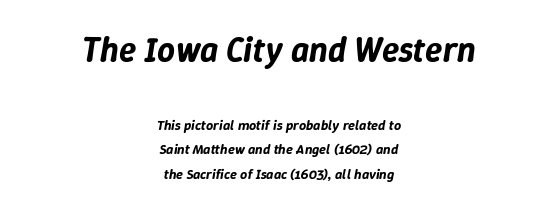
The image shows 35 px text type, italic (leaning right); set centered, line spacing 1.76x, normal letter spacing, not underlined; the first (top) block is 2.5x larger; low stroke contrast and a medium x-height.
